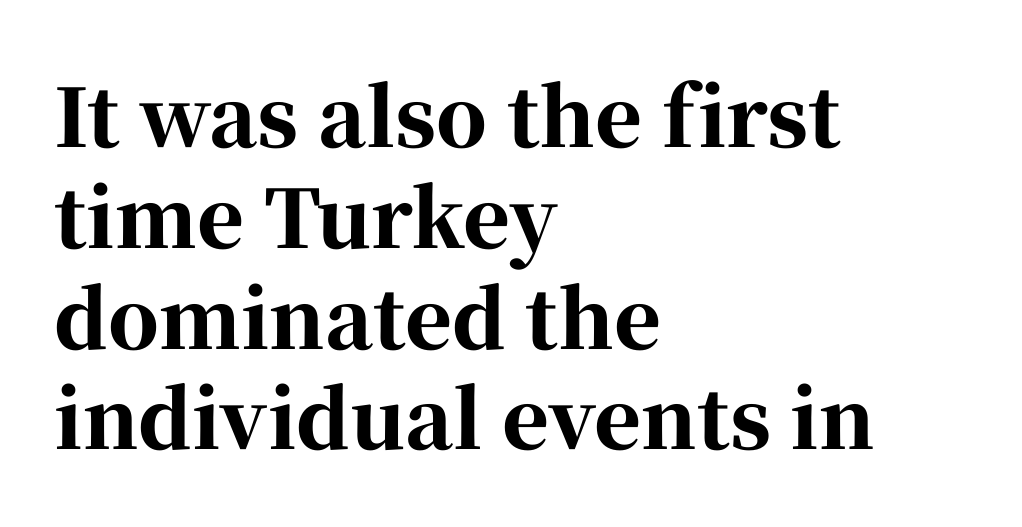
Q: Is the text bold? A: Yes.
Q: Is the text italic (slanted)? A: No, it is upright.
Q: Is the typeface a serif or a sans-serif typeface? A: Serif.
Q: Is the text underlined? A: No.
Q: How is the paragraph aligned? A: Left-aligned.
Q: Is the spacing between letters normal or unusually wide? A: Normal.
Q: Is the spacing between lines tight, normal or loose? A: Normal.
Q: Width (condensed, normal, or wide)? A: Normal.
Q: Stroke contrast? A: High.
Q: x-height? A: Medium.
Q: Monospaced? A: No.
